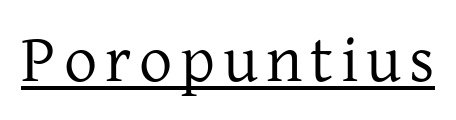
Nope, not italic — everything's standing straight. Notice how a bar underscores the lettering throughout. Little horizontal feet cap the strokes, marking this as serif type. The letters look calm and open, with moderate or lighter stems. The rendering uses natural spacing where letterforms have individual widths.
